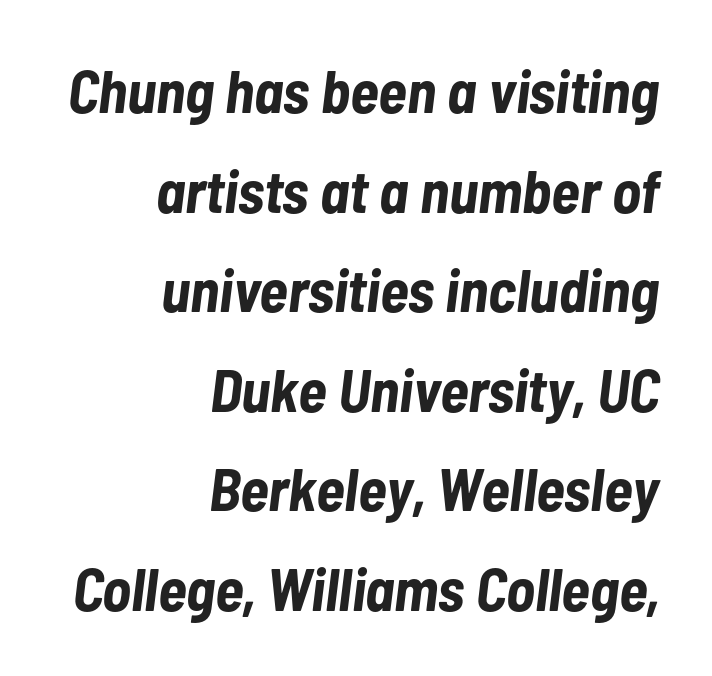
Q: Is the text bold? A: Yes.
Q: Is the text italic (slanted)? A: Yes, it leans right by about 7 degrees.
Q: Is the text underlined? A: No.
Q: How is the paragraph aligned? A: Right-aligned.
Q: Is the spacing between letters normal or unusually wide? A: Normal.
Q: Is the spacing between lines tight, normal or loose? A: Normal.
Q: Width (condensed, normal, or wide)? A: Condensed.
Q: Stroke contrast? A: Low.
Q: x-height? A: Medium.
Q: Monospaced? A: No.
